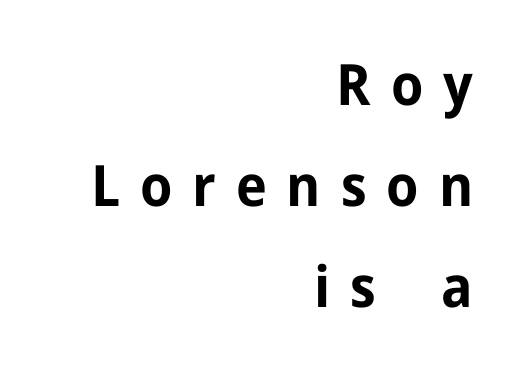
Q: Is the text bold? A: Yes.
Q: Is the text italic (slanted)? A: No, it is upright.
Q: Is the typeface a serif or a sans-serif typeface? A: Sans-serif.
Q: Is the text underlined? A: No.
Q: How is the paragraph aligned? A: Right-aligned.
Q: Is the spacing between letters normal or unusually wide? A: Unusually wide.
Q: Width (condensed, normal, or wide)? A: Normal.
Q: Stroke contrast? A: Low.
Q: x-height? A: Medium.
Q: Monospaced? A: No.
